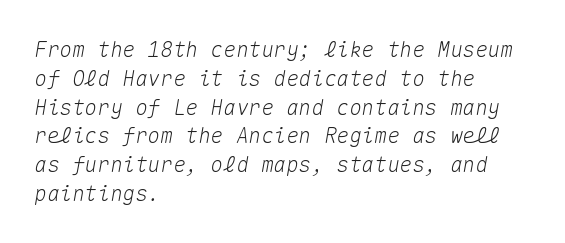
The image shows 21 px text type, italic (leaning right); set left-aligned, normal line spacing (1.37x), normal letter spacing, not underlined.
